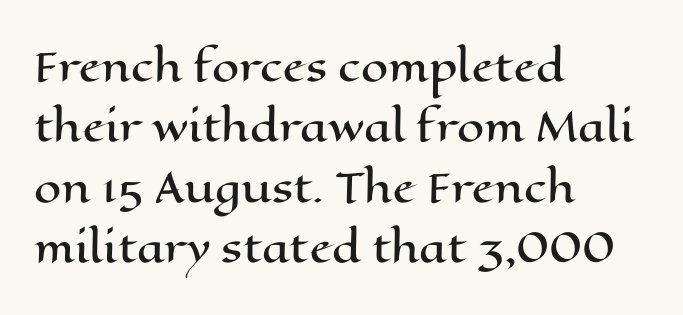
{"italic": "no", "width": "wide", "stroke_contrast": "high", "x_height": "medium", "monospaced": "no", "underline": "no", "align": "left", "line_spacing": "normal", "line_spacing_ratio": 1.55, "letter_spacing": "normal", "letter_spacing_em": 0.0, "glyph_px": 39}
